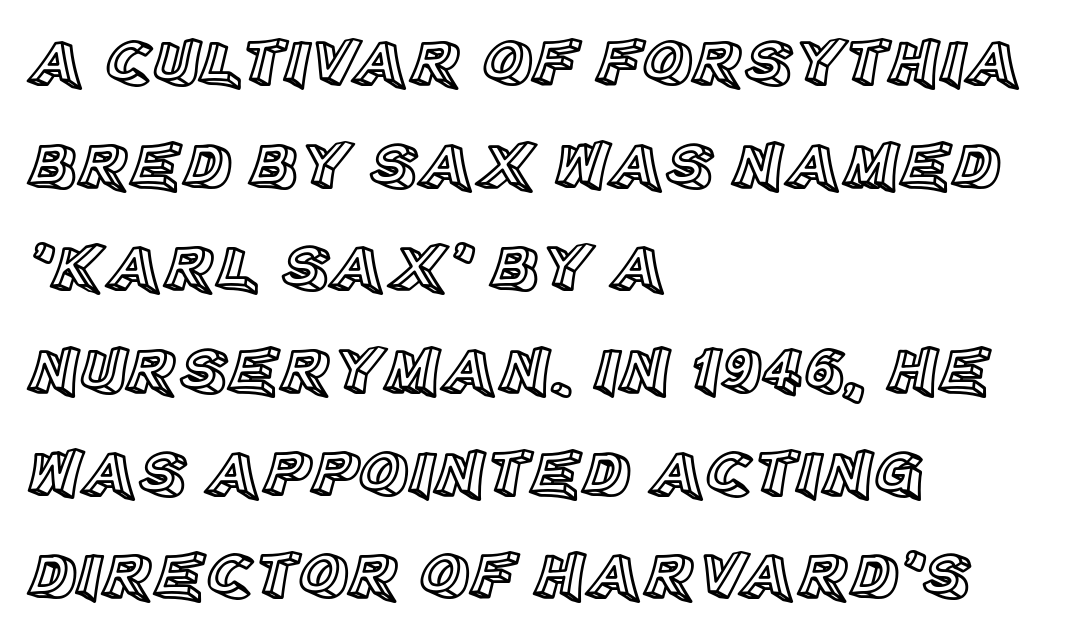
{"width": "normal", "x_height": "large", "monospaced": "no", "underline": "no", "align": "left", "line_spacing": "normal", "line_spacing_ratio": 1.51, "letter_spacing": "normal", "letter_spacing_em": 0.0, "glyph_px": 68}
